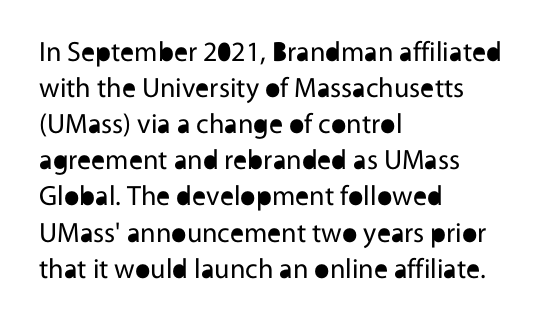
The image shows 28 px regular-weight sans-serif type, upright; set left-aligned, normal line spacing (1.29x), normal letter spacing, not underlined; a medium x-height.
